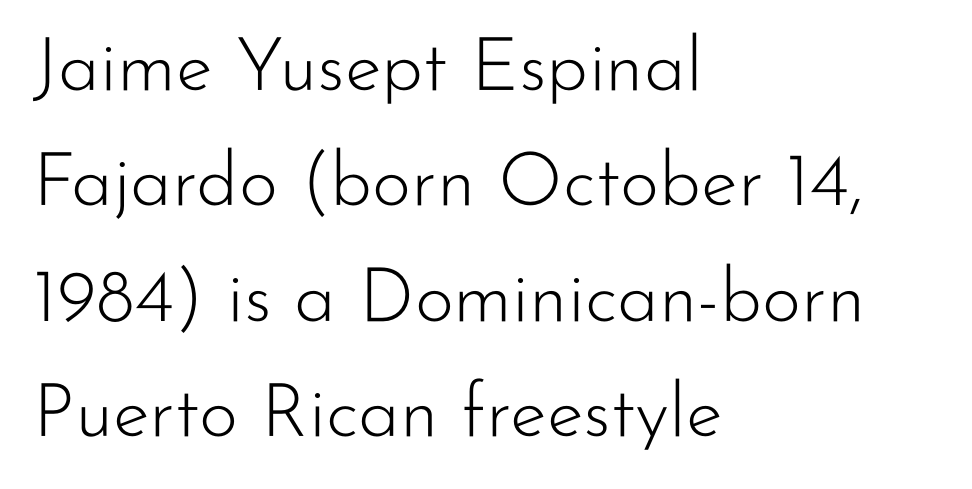
The image shows 75 px light sans-serif type, upright; set left-aligned, normal line spacing (1.54x), normal letter spacing, not underlined; low stroke contrast and a small x-height.
